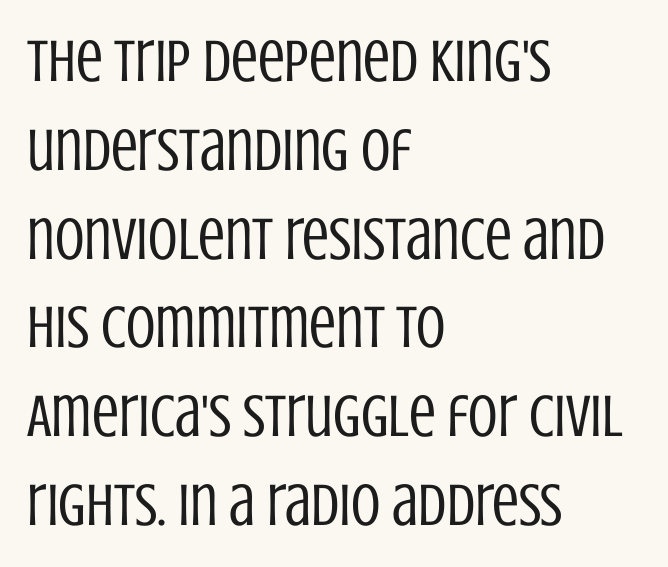
{"serif": "no", "italic": "no", "bold": "no", "weight": "regular", "width": "condensed", "stroke_contrast": "low", "x_height": "large", "monospaced": "no", "underline": "no", "align": "left", "line_spacing": "normal", "line_spacing_ratio": 1.48, "letter_spacing": "normal", "letter_spacing_em": 0.0, "glyph_px": 60}
